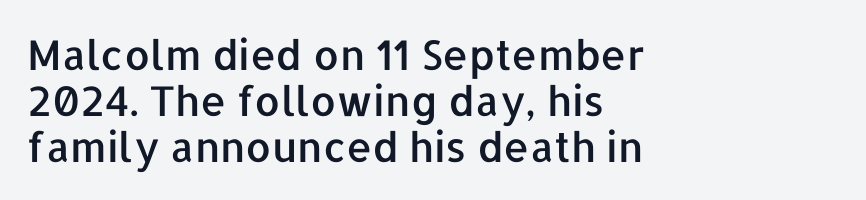
The image shows 41 px sans-serif type, upright; set left-aligned, tight line spacing (1.12x), normal letter spacing, not underlined; low stroke contrast and a medium x-height.
